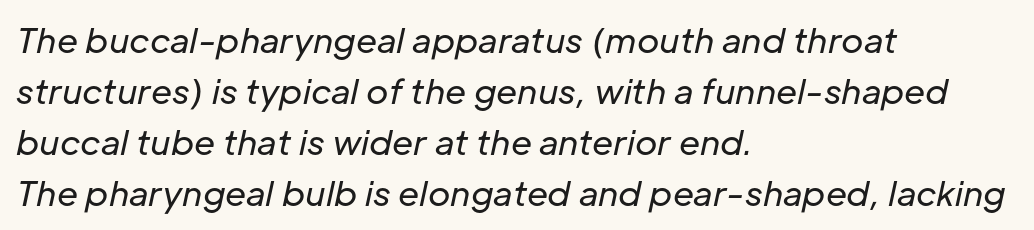
The leading is moderate, giving the passage an even texture. Spacing verdict: proportional, widths tailored to each character. Tall strokes in this sample are angled rather than plumb. Observe the ordinary spacing: letters are neighbours, not strangers.
